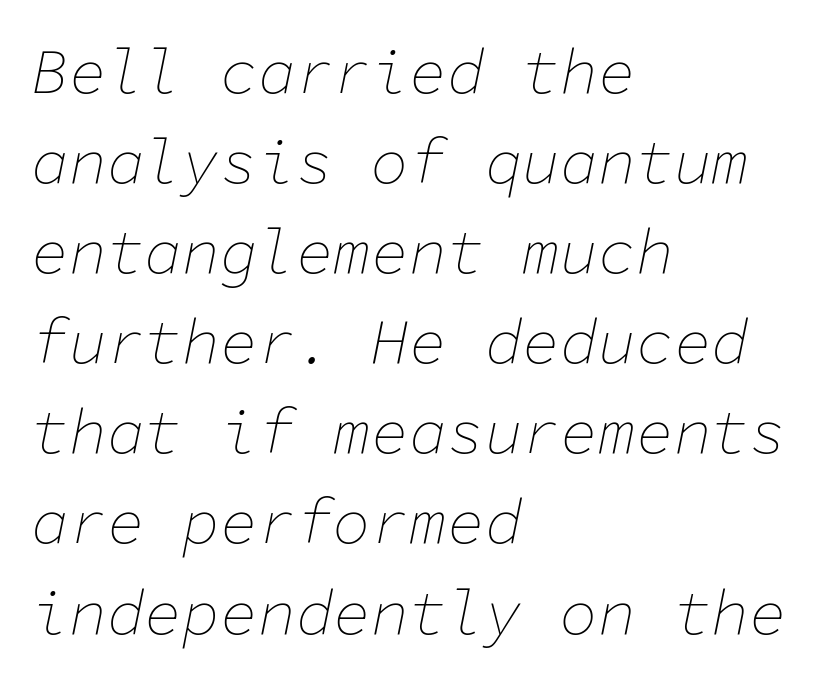
The image shows 63 px thin type, italic (leaning right), monospaced; set left-aligned, normal line spacing (1.43x), normal letter spacing, not underlined; low stroke contrast and a medium x-height.
